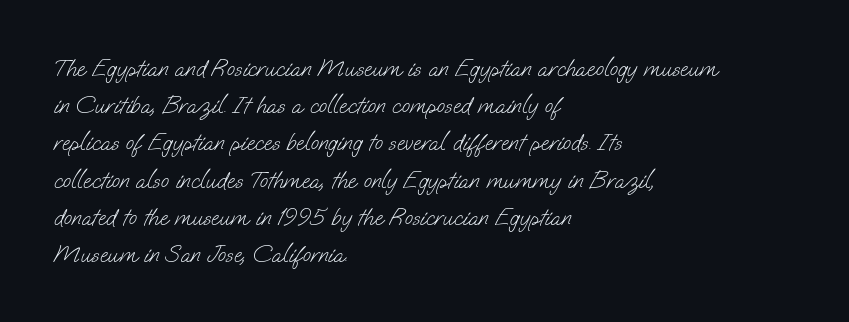
Beneath every word, the page is bare. The leading is moderate, giving the passage an even texture. This sample uses plain, unmodified letter spacing. Vertical stems look standard width or narrower in stroke. This sample is left-justified, so line endings fall wherever the words run out.
